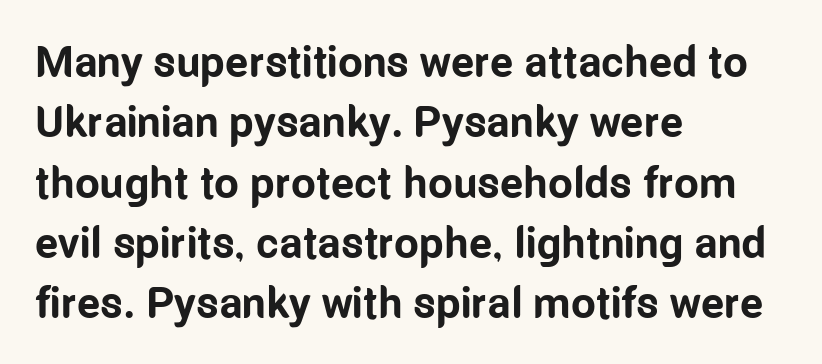
The image shows 44 px bold, condensed sans-serif type, upright; set left-aligned, normal line spacing (1.37x), normal letter spacing, not underlined; low stroke contrast and a medium x-height.
